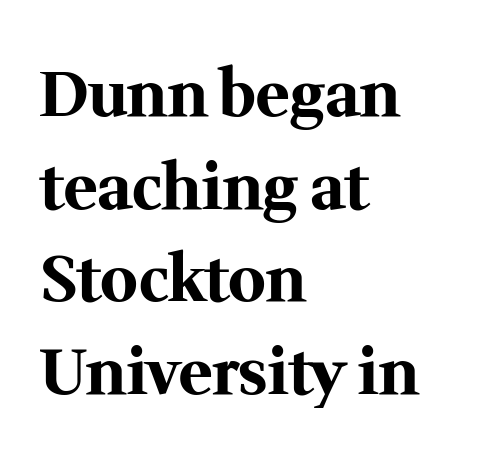
{"serif": "yes", "italic": "no", "bold": "yes", "weight": "bold", "width": "normal", "stroke_contrast": "medium", "x_height": "medium", "monospaced": "no", "underline": "no", "align": "left", "line_spacing": "normal", "line_spacing_ratio": 1.47, "letter_spacing": "normal", "letter_spacing_em": 0.0, "glyph_px": 63}
